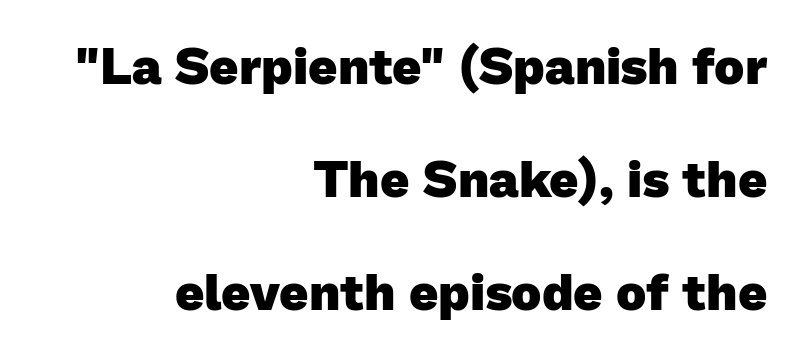
Loosely led — the rows are spread out. Descender tails drop into unmarked territory. A typesetter would call this zero additional tracking. No feet cap the strokes, marking this as sans-serif type. Is this a fixed-width face? No — the glyphs have proportional, varying widths. Strong, thick strokes mark this as bold type.
